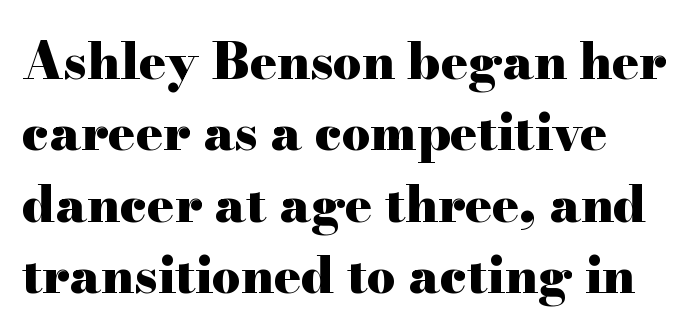
Q: Is the text bold? A: Yes.
Q: Is the text italic (slanted)? A: No, it is upright.
Q: Is the typeface a serif or a sans-serif typeface? A: Serif.
Q: Is the text underlined? A: No.
Q: How is the paragraph aligned? A: Left-aligned.
Q: Is the spacing between letters normal or unusually wide? A: Normal.
Q: Is the spacing between lines tight, normal or loose? A: Normal.
Q: Width (condensed, normal, or wide)? A: Wide.
Q: Stroke contrast? A: High.
Q: x-height? A: Small.
Q: Monospaced? A: No.
